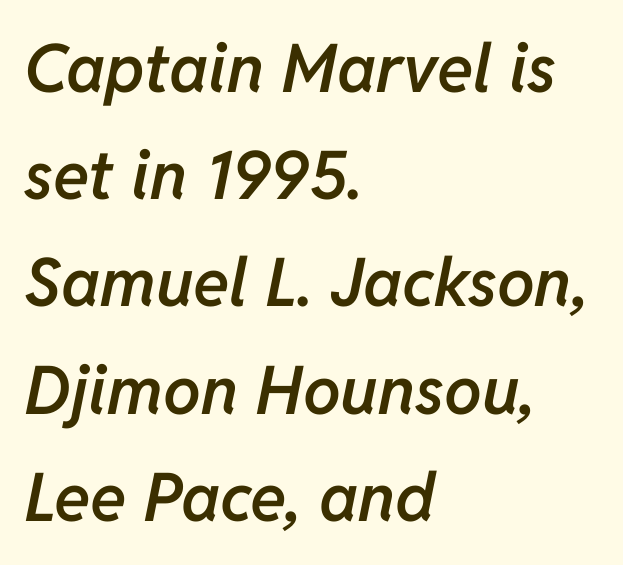
{"italic": "yes", "lean": "right", "slant_degrees": 11, "bold": "semi", "weight": "semibold", "width": "normal", "stroke_contrast": "low", "x_height": "medium", "monospaced": "no", "underline": "no", "align": "left", "line_spacing": "normal", "line_spacing_ratio": 1.6, "letter_spacing": "normal", "letter_spacing_em": 0.0, "glyph_px": 67}
